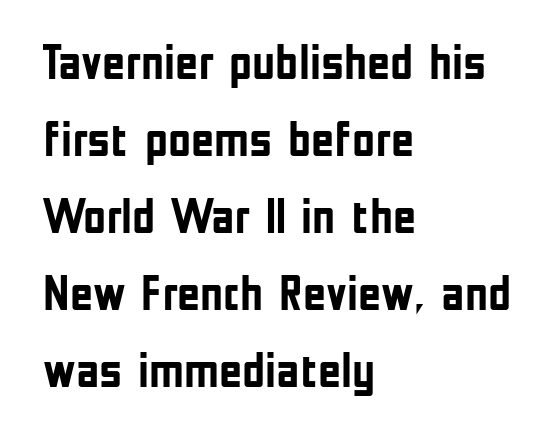
Q: Is the text bold? A: Yes.
Q: Is the text italic (slanted)? A: No, it is upright.
Q: Is the typeface a serif or a sans-serif typeface? A: Sans-serif.
Q: Is the text underlined? A: No.
Q: How is the paragraph aligned? A: Left-aligned.
Q: Is the spacing between letters normal or unusually wide? A: Normal.
Q: Is the spacing between lines tight, normal or loose? A: Normal.
Q: Width (condensed, normal, or wide)? A: Condensed.
Q: Stroke contrast? A: Low.
Q: x-height? A: Medium.
Q: Monospaced? A: No.
